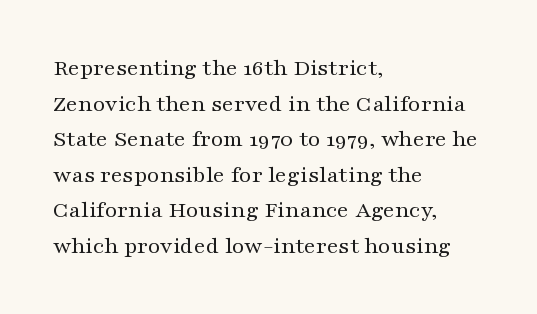
The image shows 24 px text type, upright; set left-aligned, normal line spacing (1.48x), normal letter spacing, not underlined.
